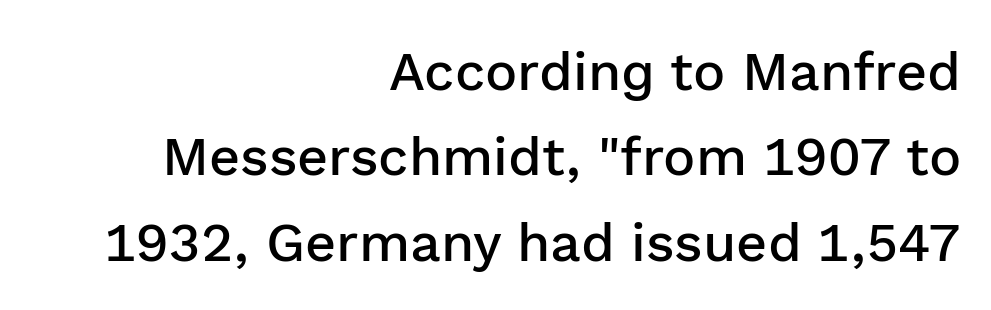
Each word holds together tightly as a unit, with standard inter-letter gaps. How heavy is the stroke? Medium-heavy — a semibold, shy of bold. Teacher's note: observe the even right margin — that is flush-right alignment. Think of a printed novel: that variable character pitch is what you see here. Each new line begins a customary step beneath the previous one. The space directly below the letters is spotless.
